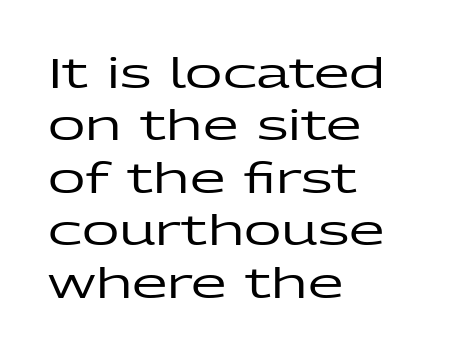
These lines are rendered in a variable-pitch font. Honestly, the row spacing looks completely unremarkable. A typesetter would call this zero additional tracking. If you drew a ruler down the left edge, every line would touch it. The string is rendered with underlining switched off. The designer went with a sans here, leaving each stem footless.
